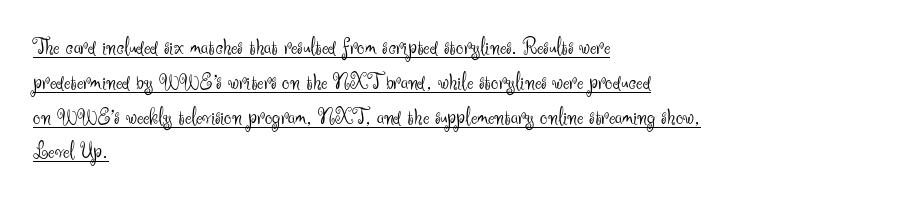
{"italic": "no", "bold": "no", "underline": "yes", "align": "left", "line_spacing": "normal", "line_spacing_ratio": 1.45, "letter_spacing": "normal", "letter_spacing_em": 0.0, "glyph_px": 24}
